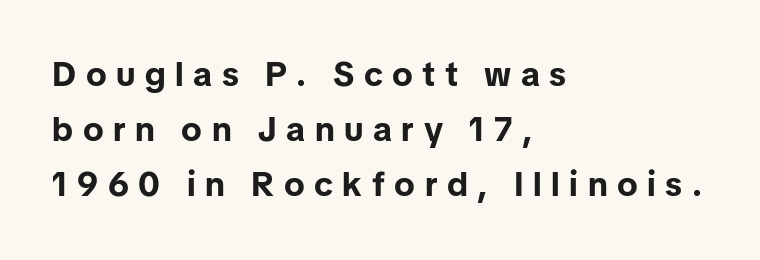
The image shows 34 px bold sans-serif type, upright; set left-aligned, normal line spacing (1.62x), unusually wide letter spacing (+0.28 em), not underlined; low stroke contrast and a medium x-height.
